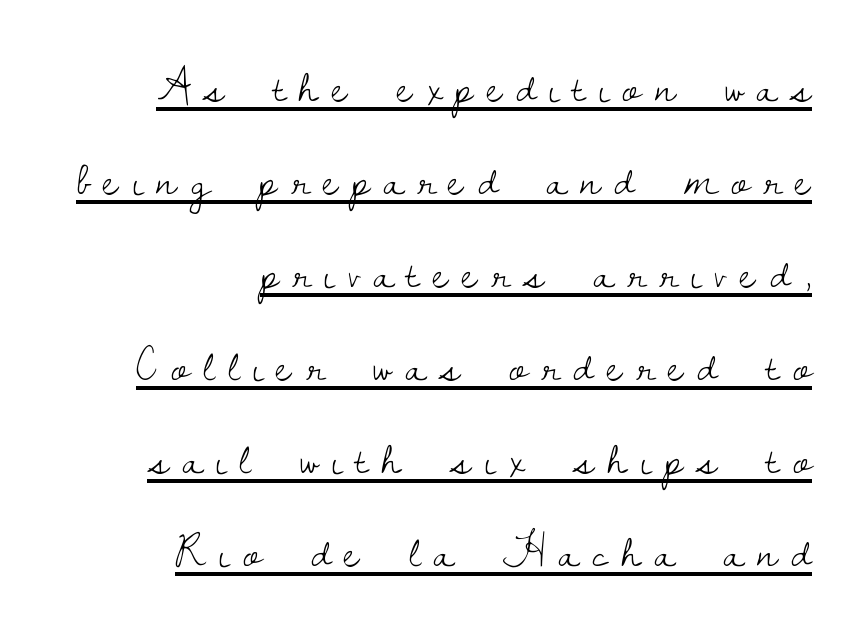
The lines in this sample share a right terminus and differ only in where they begin. Look at the tracking — it's clearly loosened, letters drifting apart. A typesetter would call this proportional, since set widths differ per character. The typesetting does not lean heavy: it is not bold.
